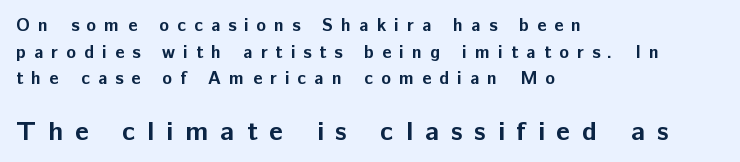
The space beneath each line is pristine and unruled. Compared with a centered layout, this one pins lines to the left instead. The typesetting leans heavy: a genuine bold. The letters stand straight up with perfectly vertical stems. Is there much room between lines? A standard amount, neither cramped nor airy.
